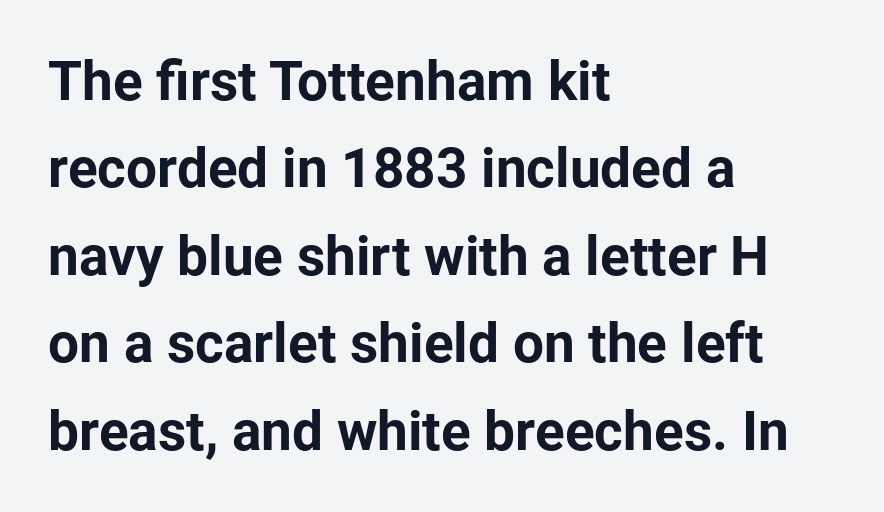
{"serif": "no", "italic": "no", "bold": "yes", "weight": "bold", "width": "normal", "stroke_contrast": "low", "x_height": "medium", "monospaced": "no", "underline": "no", "align": "left", "line_spacing": "normal", "line_spacing_ratio": 1.59, "letter_spacing": "normal", "letter_spacing_em": 0.0, "glyph_px": 55}
